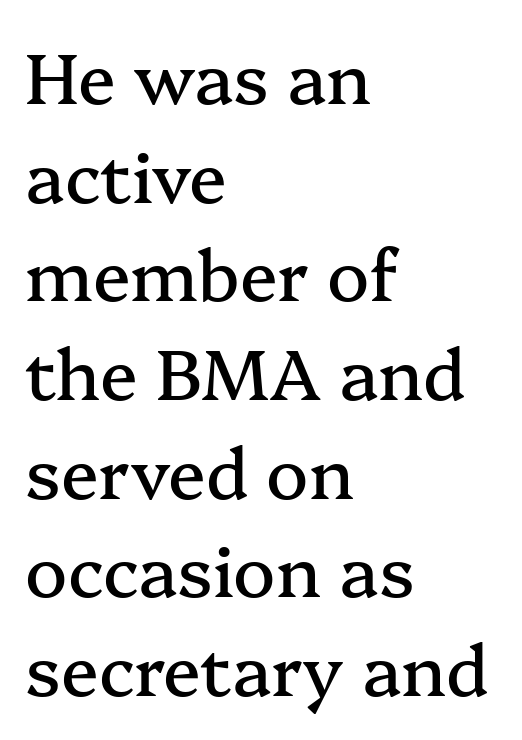
Q: Is the text italic (slanted)? A: No, it is upright.
Q: Is the typeface a serif or a sans-serif typeface? A: Serif.
Q: Is the text underlined? A: No.
Q: How is the paragraph aligned? A: Left-aligned.
Q: Is the spacing between letters normal or unusually wide? A: Normal.
Q: Is the spacing between lines tight, normal or loose? A: Normal.
Q: Width (condensed, normal, or wide)? A: Normal.
Q: Stroke contrast? A: Medium.
Q: x-height? A: Medium.
Q: Monospaced? A: No.
